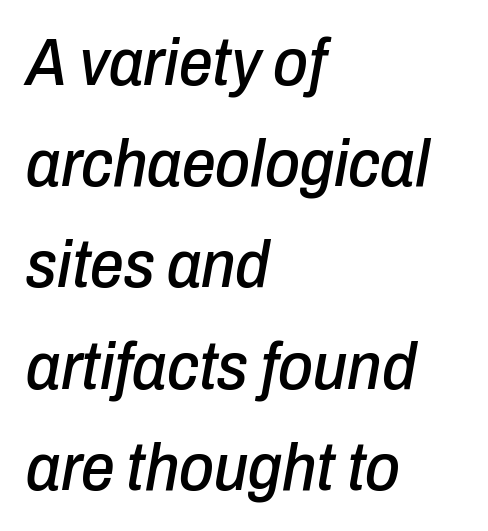
The image shows 67 px condensed type, italic (leaning right); set left-aligned, normal line spacing (1.51x), normal letter spacing, not underlined; low stroke contrast and a medium x-height.
